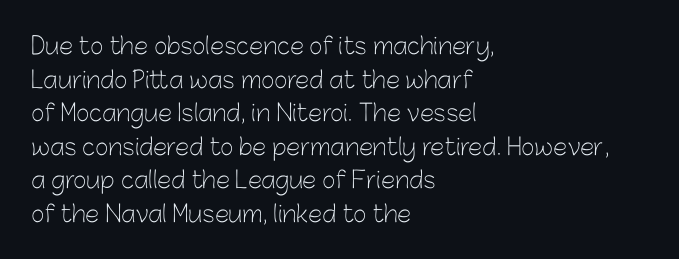
{"italic": "no", "bold": "no", "underline": "no", "align": "left", "line_spacing": "normal", "line_spacing_ratio": 1.46, "letter_spacing": "normal", "letter_spacing_em": 0.0, "glyph_px": 23}
